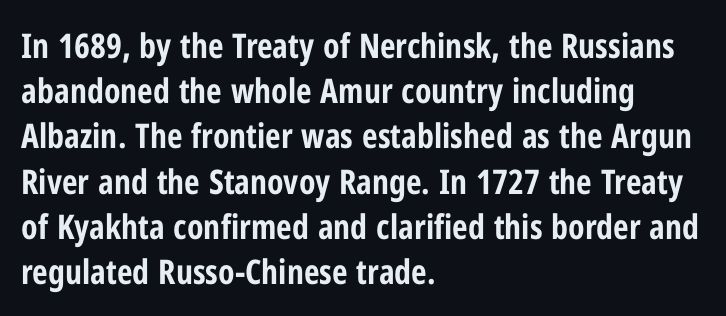
{"serif": "no", "italic": "no", "bold": "yes", "weight": "bold", "width": "condensed", "stroke_contrast": "low", "x_height": "medium", "monospaced": "no", "underline": "no", "align": "left", "line_spacing": "normal", "line_spacing_ratio": 1.33, "letter_spacing": "normal", "letter_spacing_em": 0.0, "glyph_px": 34}
